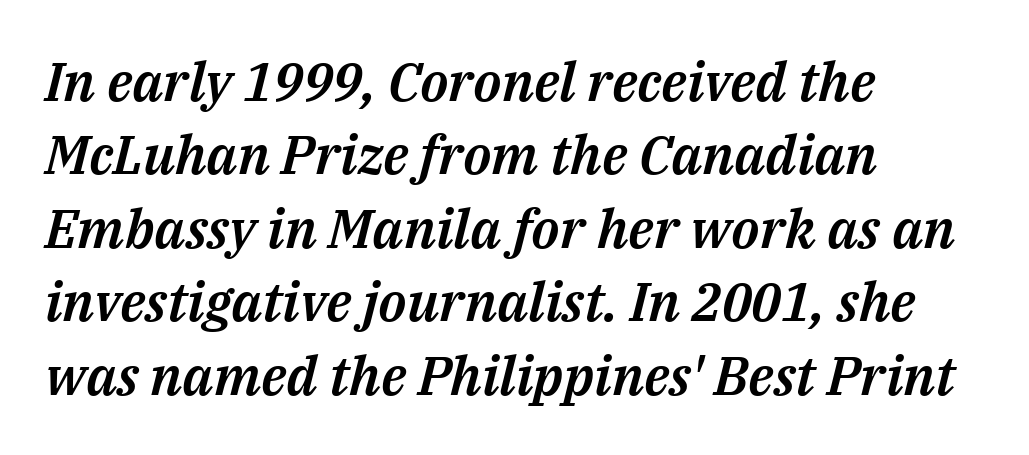
The image shows 54 px text type, italic (leaning right); set left-aligned, normal line spacing (1.36x), normal letter spacing, not underlined; medium stroke contrast and a medium x-height.
